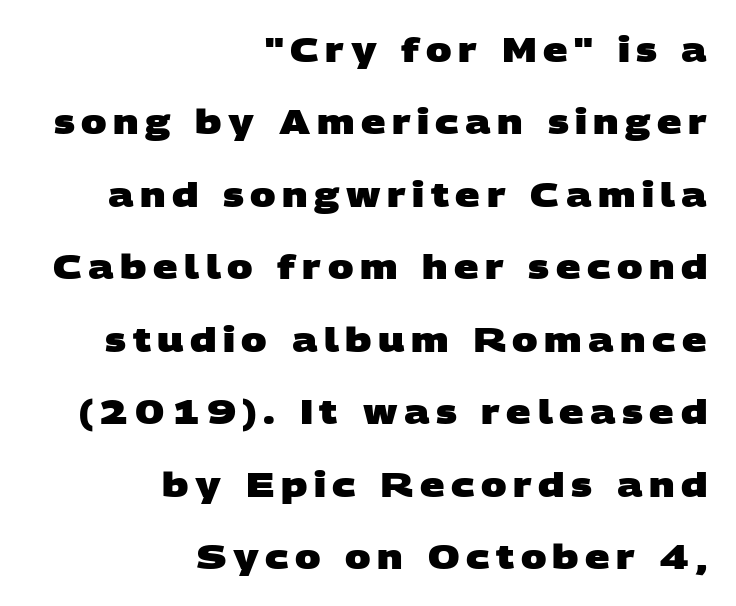
Anything drawn beneath the words? Only blank space. If you measured baseline to baseline, you'd find a long distance. Compared with an ordinary text face, these strokes are far heavier — a full bold. Regarding serifs, this sample does without them.
